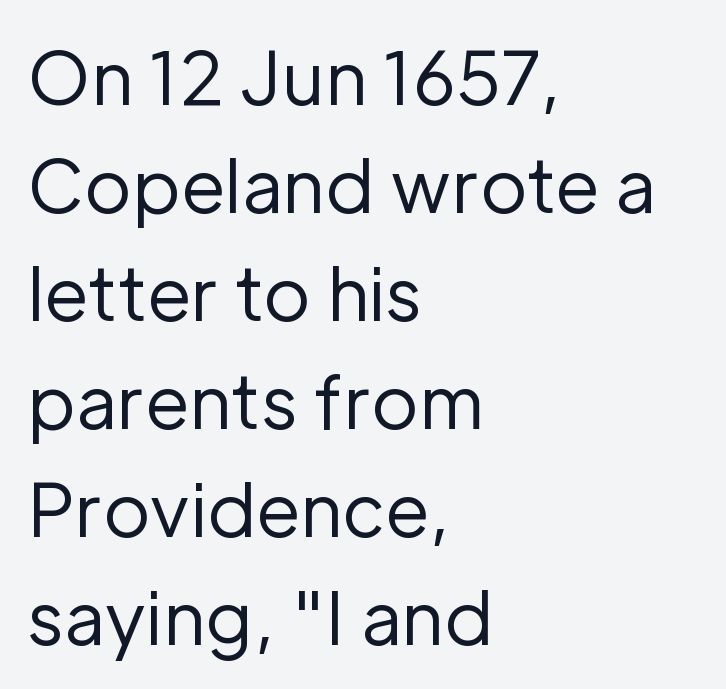
Regarding leading, the lines here are spaced in the standard way. The face looks like a standard text weight, possibly lighter. The designer went with a sans here, leaving each stem footless. Horizontally, the lines are justified to the leading edge only.
